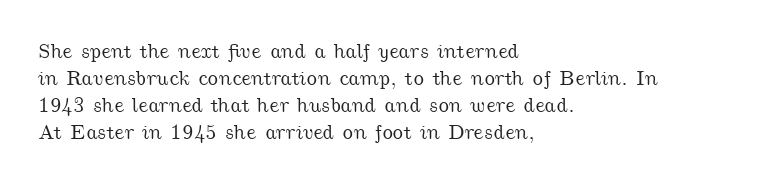
The image shows 21 px text type; set left-aligned, normal line spacing (1.28x), normal letter spacing, not underlined.
